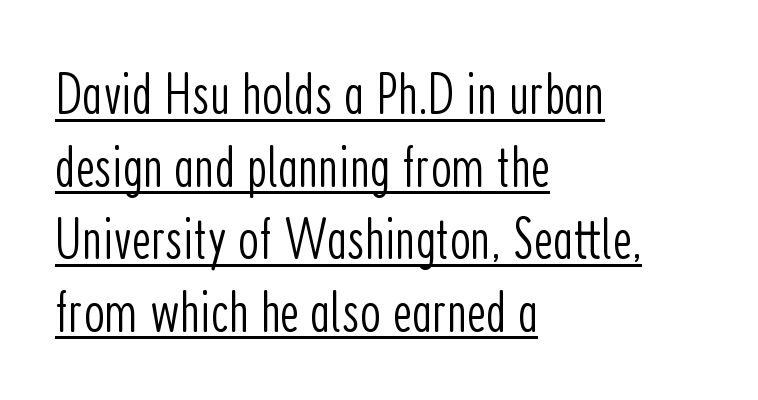
The image shows 59 px light, condensed sans-serif type, upright; set left-aligned, line spacing 1.23x, normal letter spacing, underlined; low stroke contrast and a medium x-height.
